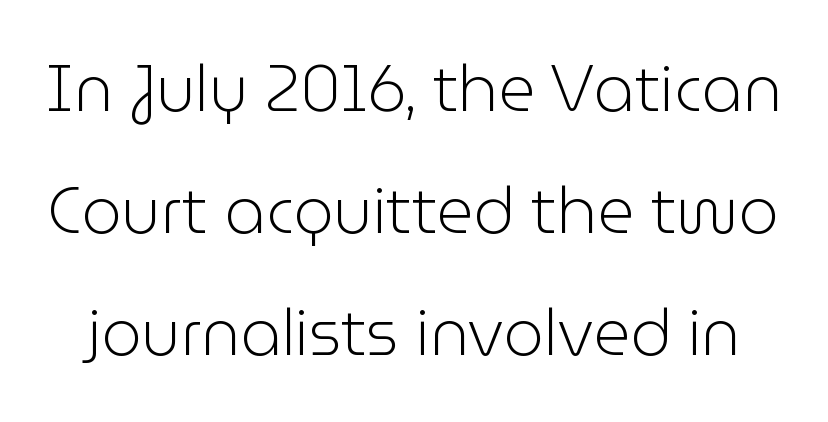
{"serif": "no", "italic": "no", "bold": "no", "weight": "light", "width": "normal", "stroke_contrast": "low", "x_height": "medium", "monospaced": "no", "underline": "no", "line_spacing": "loose", "line_spacing_ratio": 1.91, "letter_spacing": "normal", "letter_spacing_em": 0.0, "glyph_px": 64}
